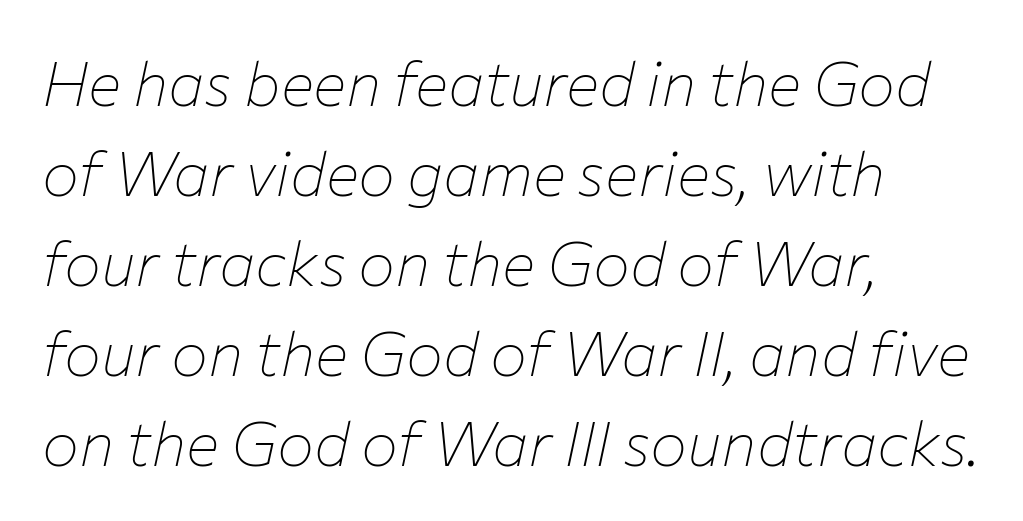
Honestly, the row spacing looks completely unremarkable. The rendering uses natural spacing where letterforms have individual widths. Compared with typical body copy, the letter spacing here is the same. Beneath every word, the page is bare.
